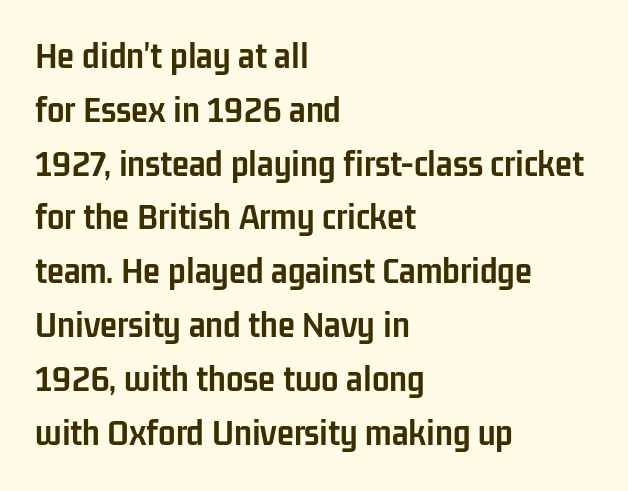
{"serif": "no", "italic": "no", "bold": "yes", "weight": "semibold", "width": "condensed", "stroke_contrast": "low", "x_height": "medium", "monospaced": "no", "underline": "no", "align": "left", "line_spacing": "normal", "line_spacing_ratio": 1.38, "letter_spacing": "normal", "letter_spacing_em": 0.0, "glyph_px": 39}
